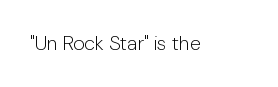
Q: Is the text bold? A: No.
Q: Is the text italic (slanted)? A: No, it is upright.
Q: Is the text underlined? A: No.
Q: Is the spacing between letters normal or unusually wide? A: Normal.
